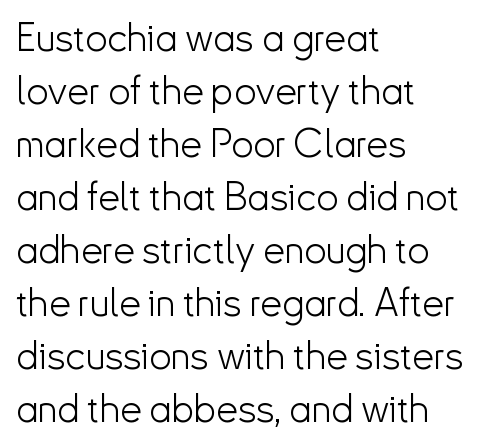
Standard letterfit; no display-style spreading of the glyphs. The typesetting does not lean heavy: it is not bold. Check where the strokes stop: nothing finishes them off — pure sans. Character widths vary here, with narrow letters taking less room than wide ones. Every stem runs plumb, perpendicular to the baseline.
